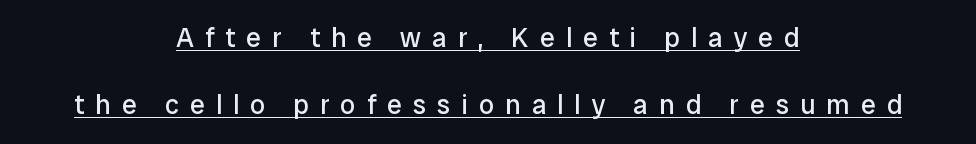
Honestly, the letter spacing is so wide it's the main thing you notice. Stroke mass is kept to a normal reading level or below. Every stem runs plumb, perpendicular to the baseline. Quick note: underline on. Horizontal alignment here is central, giving a formal, balanced look.
